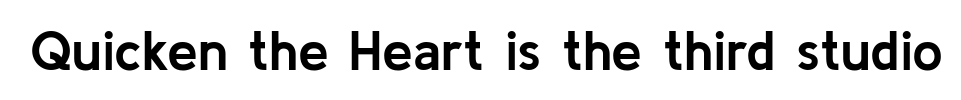
The image shows 55 px semibold sans-serif type, upright; set normal letter spacing, not underlined; low stroke contrast and a medium x-height.
